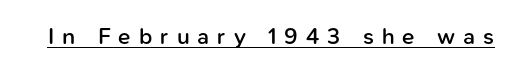
Q: Is the text bold? A: Semi-bold.
Q: Is the text italic (slanted)? A: No, it is upright.
Q: Is the text underlined? A: Yes.
Q: Is the spacing between letters normal or unusually wide? A: Unusually wide.
